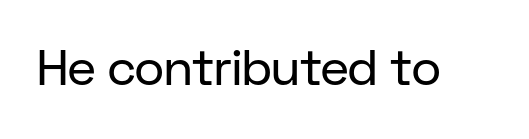
Q: Is the text bold? A: No.
Q: Is the text italic (slanted)? A: No, it is upright.
Q: Is the typeface a serif or a sans-serif typeface? A: Sans-serif.
Q: Is the text underlined? A: No.
Q: Is the spacing between letters normal or unusually wide? A: Normal.
Q: Width (condensed, normal, or wide)? A: Normal.
Q: Stroke contrast? A: Low.
Q: x-height? A: Medium.
Q: Monospaced? A: No.
